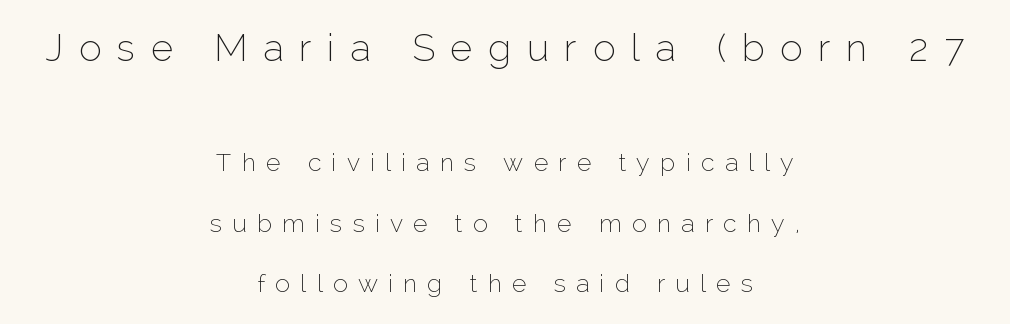
The image shows 38 px thin sans-serif type, upright; set centered, loose line spacing (2.42x), unusually wide letter spacing (+0.41 em), not underlined; the first (top) block is 1.52x larger; low stroke contrast and a medium x-height.
